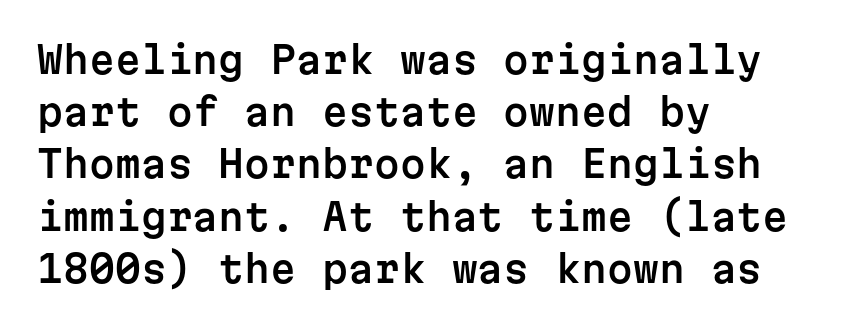
{"serif": "no", "italic": "no", "width": "normal", "stroke_contrast": "low", "x_height": "medium", "monospaced": "yes", "underline": "no", "align": "left", "line_spacing": "normal", "line_spacing_ratio": 1.41, "letter_spacing": "normal", "letter_spacing_em": 0.0, "glyph_px": 37}
